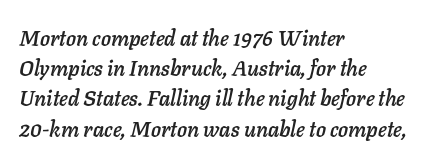
The image shows 21 px text type, italic (leaning right); set left-aligned, normal line spacing (1.44x), normal letter spacing, not underlined.
